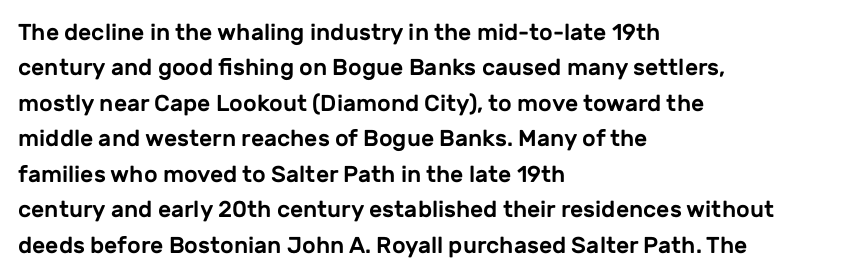
Nope, not italic — everything's standing straight. Words appear dense and cohesive because spacing is normal. The baseline area is clear. These lines sit exactly where default settings would place them. The compositor pushed each line to the left boundary.
